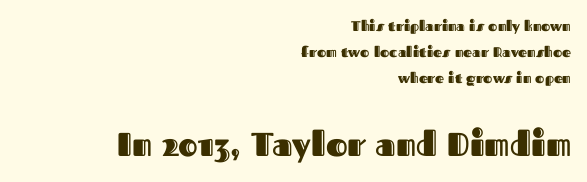
Looks like regular typesetting: each glyph gets only the width it needs. The space directly below the letters is spotless. Between one letter and the next there's only the usual sliver of space. Horizontal alignment here is rightward, an uncommon choice for prose. These two chunks differ in scale, with the bottom chunk taking the larger measure. Notice how the stems are strictly vertical — no italics here.
